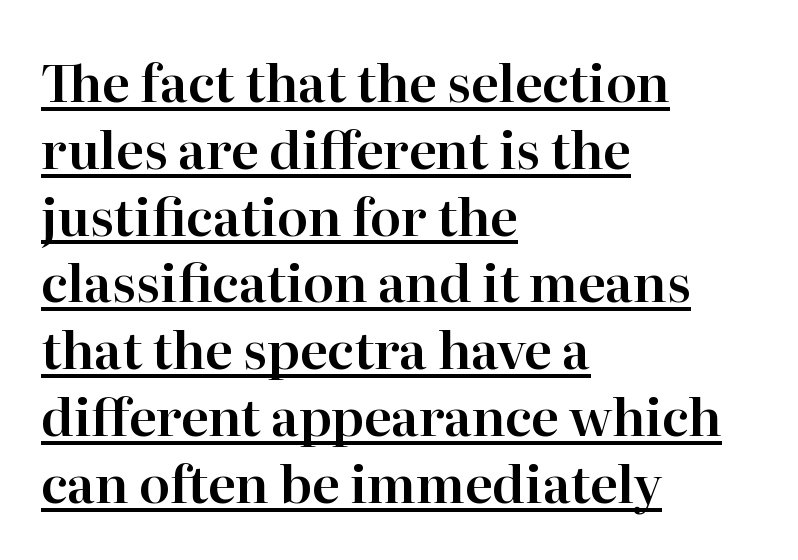
The image shows 51 px serif type, upright; set left-aligned, normal line spacing (1.31x), normal letter spacing, underlined; high stroke contrast and a medium x-height.
